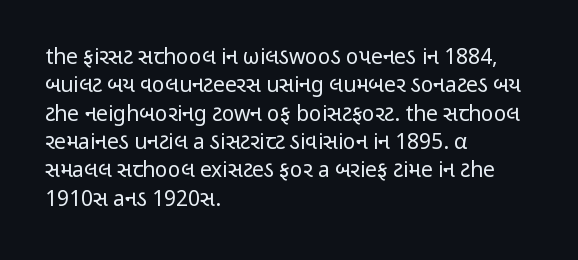
Q: Is the text bold? A: No.
Q: Is the text italic (slanted)? A: No, it is upright.
Q: Is the text underlined? A: No.
Q: How is the paragraph aligned? A: Left-aligned.
Q: Is the spacing between letters normal or unusually wide? A: Normal.
Q: Is the spacing between lines tight, normal or loose? A: Normal.
